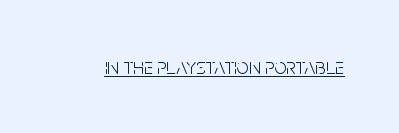
Does a line run under the words? Yes, clearly. Each word holds together tightly as a unit, with standard inter-letter gaps. When letters stand straight like this, we call the style roman or upright. Compared with a typical body face, this is equally light or lighter still.
